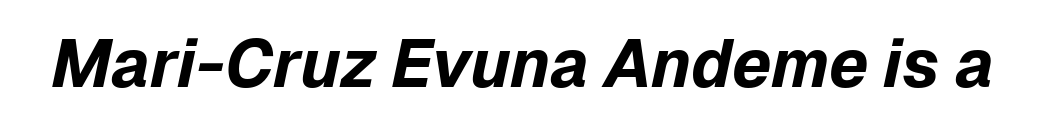
Q: Is the text bold? A: Yes.
Q: Is the text italic (slanted)? A: Yes, it leans right by about 12 degrees.
Q: Is the text underlined? A: No.
Q: Is the spacing between letters normal or unusually wide? A: Normal.
Q: Width (condensed, normal, or wide)? A: Normal.
Q: Stroke contrast? A: Low.
Q: x-height? A: Medium.
Q: Monospaced? A: No.
